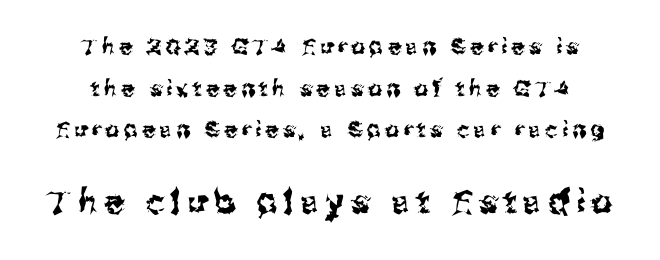
{"serif": "no", "italic": "no", "width": "normal", "stroke_contrast": "medium", "x_height": "medium", "monospaced": "no", "underline": "no", "align": "center", "line_spacing_ratio": 1.89, "letter_spacing": "wide", "letter_spacing_em": 0.2, "larger_block": "second", "size_ratio": 1.5, "glyph_px": 33}
